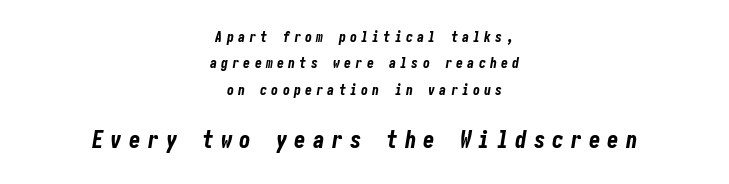
The image shows 23 px bold type, italic (leaning right); set centered, line spacing 1.88x, unusually wide letter spacing (+0.3 em), not underlined; the second (bottom) block is 1.64x larger.
